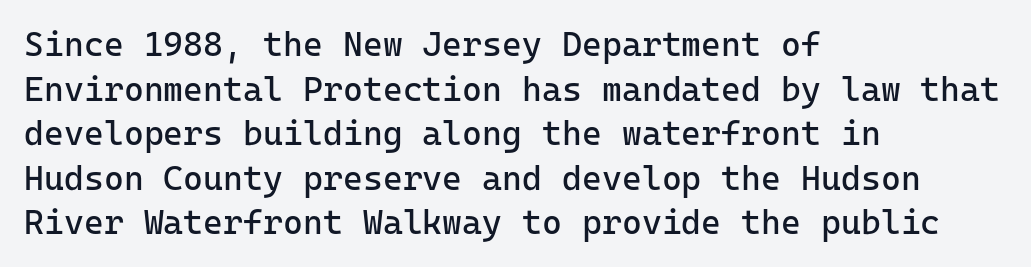
Q: Is the text bold? A: No.
Q: Is the text italic (slanted)? A: No, it is upright.
Q: Is the typeface a serif or a sans-serif typeface? A: Sans-serif.
Q: Is the text underlined? A: No.
Q: How is the paragraph aligned? A: Left-aligned.
Q: Is the spacing between letters normal or unusually wide? A: Normal.
Q: Is the spacing between lines tight, normal or loose? A: Normal.
Q: Width (condensed, normal, or wide)? A: Normal.
Q: Stroke contrast? A: Low.
Q: x-height? A: Medium.
